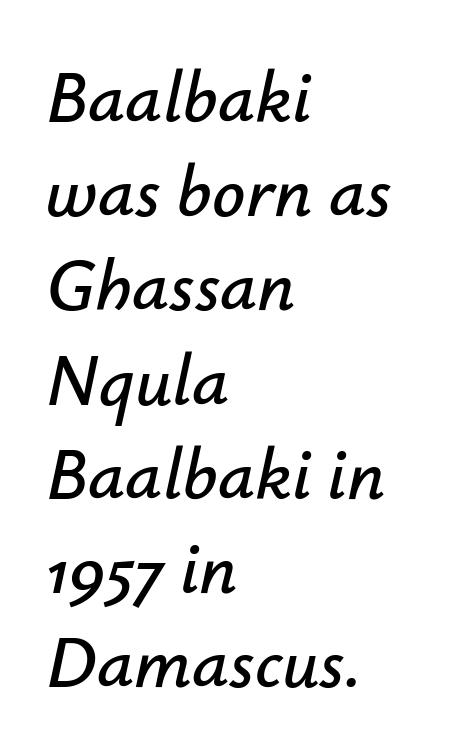
{"italic": "yes", "lean": "right", "slant_degrees": 12, "width": "normal", "stroke_contrast": "low", "x_height": "small", "monospaced": "no", "underline": "no", "align": "left", "line_spacing": "normal", "line_spacing_ratio": 1.29, "letter_spacing": "normal", "letter_spacing_em": 0.0, "glyph_px": 73}
